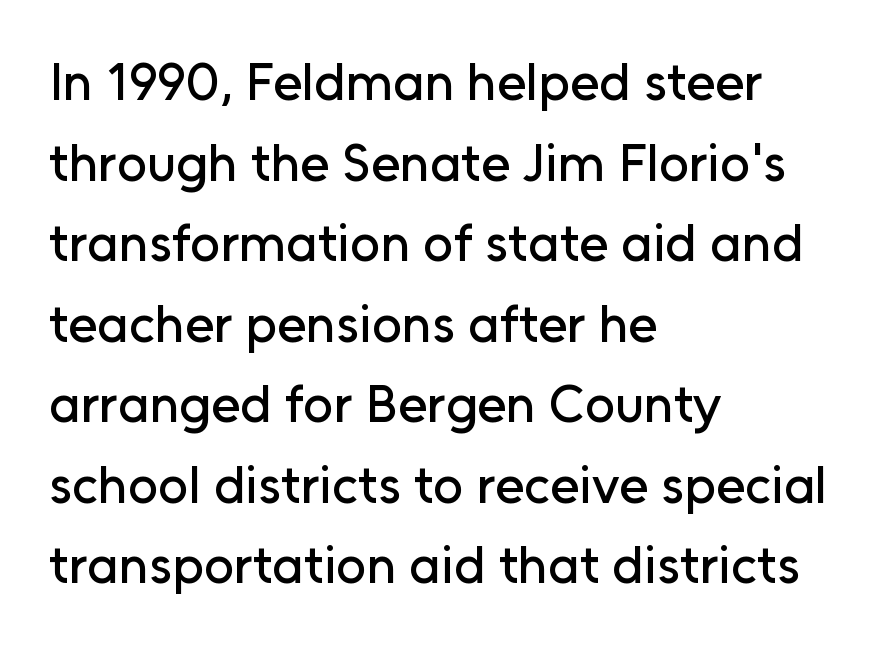
Q: Is the text italic (slanted)? A: No, it is upright.
Q: Is the typeface a serif or a sans-serif typeface? A: Sans-serif.
Q: Is the text underlined? A: No.
Q: How is the paragraph aligned? A: Left-aligned.
Q: Is the spacing between letters normal or unusually wide? A: Normal.
Q: Is the spacing between lines tight, normal or loose? A: Normal.
Q: Width (condensed, normal, or wide)? A: Normal.
Q: Stroke contrast? A: Low.
Q: x-height? A: Medium.
Q: Monospaced? A: No.
